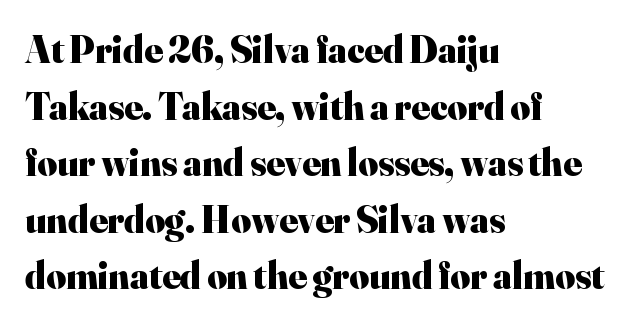
The characters display serif detailing at their extremities. Glance below the letters and you will spot only blank space. Glyph-to-glyph distance matches everyday printed text. Look at the stroke-to-counter ratio: heavy, a bold. In CSS terms this would be text-align: left.
